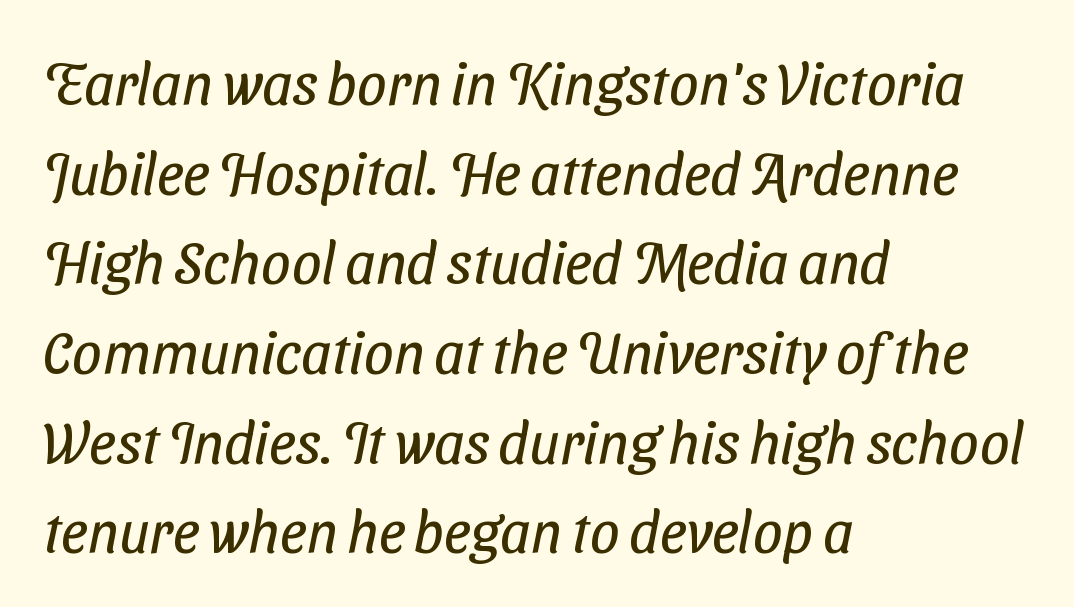
In terms of leading, this rendering sits right in the middle. Looks like regular typesetting: each glyph gets only the width it needs. Is the letter spacing exaggerated? No — it looks like the ordinary default. Check under the words: just untouched page.
